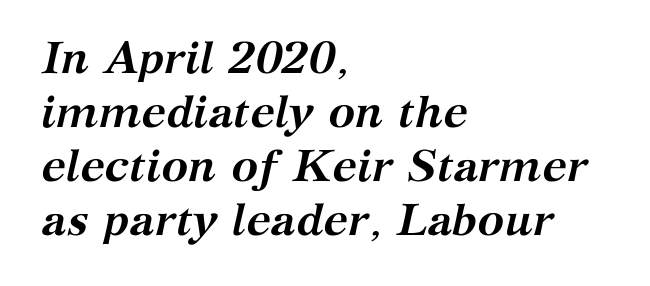
These lines carry a lot of weight — the face is fully bold. Letter spacing: default. The letters advance in unequal steps, a hallmark of proportional type. Regarding serifs, this sample has them.
